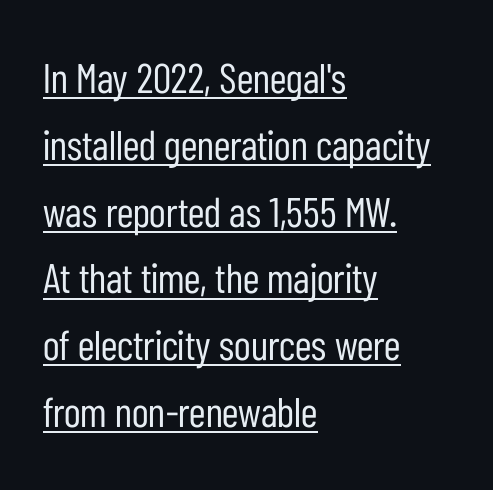
The paragraph shown leans on its left margin. Upright lettering throughout. The passage shown has conventional tracking throughout. Beneath each row of characters lies a ruled line. Vertically, the passage feels balanced, rows spaced as you'd expect.
